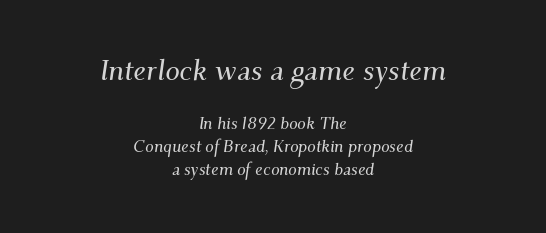
Q: Is the text italic (slanted)? A: Yes, it leans right by about 9 degrees.
Q: Is the typeface a serif or a sans-serif typeface? A: Serif.
Q: Is the text underlined? A: No.
Q: How is the paragraph aligned? A: Centered.
Q: Is the spacing between letters normal or unusually wide? A: Normal.
Q: Is the spacing between lines tight, normal or loose? A: Normal.
Q: Which block of text is set in a larger size, the first (top) or the second (bottom)? A: The first (top) one.
Q: Width (condensed, normal, or wide)? A: Normal.
Q: Stroke contrast? A: Medium.
Q: x-height? A: Small.
Q: Monospaced? A: No.
